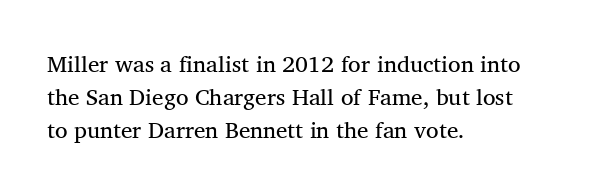
Honestly, the row spacing looks completely unremarkable. Caption: face not bold, strokes unweighted. Posture: vertical. This rendering features lettering with no underline. The setting favours the left margin, as ordinary paragraphs usually do.
